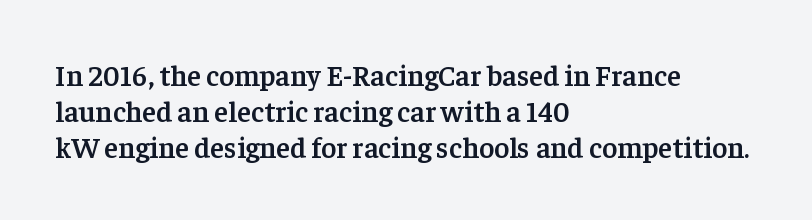
{"serif": "yes", "italic": "no", "bold": "semi", "weight": "semibold", "width": "normal", "stroke_contrast": "low", "x_height": "medium", "monospaced": "no", "underline": "no", "align": "left", "line_spacing_ratio": 1.24, "letter_spacing": "normal", "letter_spacing_em": 0.0, "glyph_px": 29}
